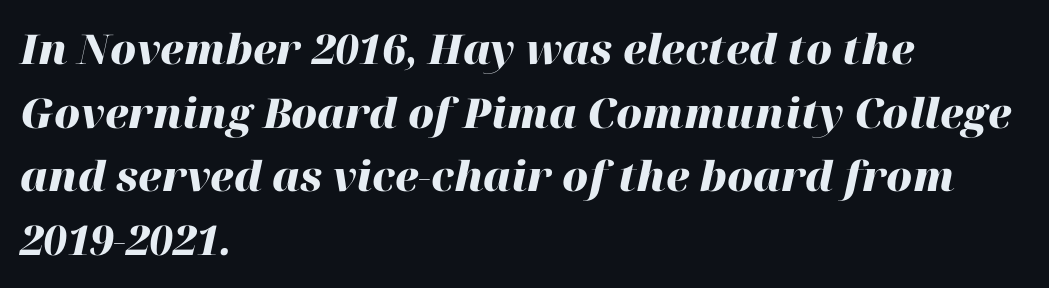
The glyphs have the mass of a bold cut. Letters rest on an invisible, unmarked baseline. These lines are rendered in a variable-pitch font. Does extra space separate the letters? No, they use regular spacing. It's the slanting kind of type. Caption: multi-line text, flush left, ragged right.
